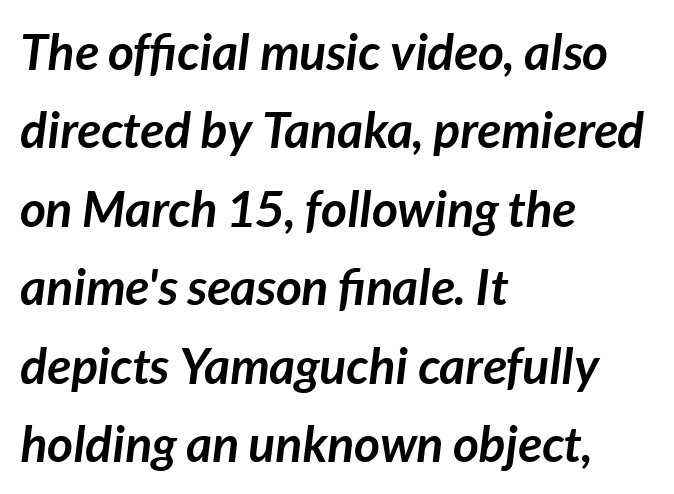
The image shows 50 px semibold type, italic (leaning right); set left-aligned, normal line spacing (1.57x), normal letter spacing, not underlined; low stroke contrast and a medium x-height.
